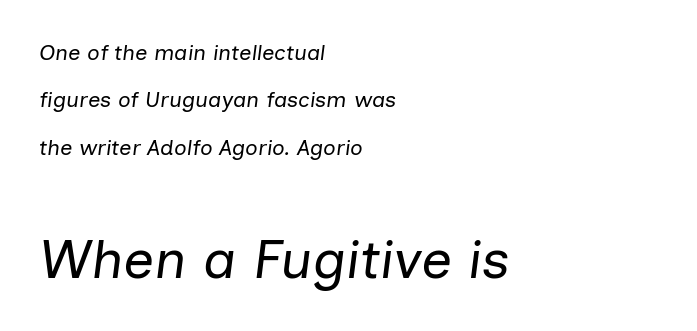
{"italic": "yes", "lean": "right", "slant_degrees": 7, "bold": "no", "weight": "regular", "width": "normal", "stroke_contrast": "low", "x_height": "medium", "monospaced": "no", "underline": "no", "align": "left", "line_spacing": "loose", "line_spacing_ratio": 2.15, "letter_spacing": "normal", "letter_spacing_em": 0.0, "larger_block": "second", "size_ratio": 2.5, "glyph_px": 55}
